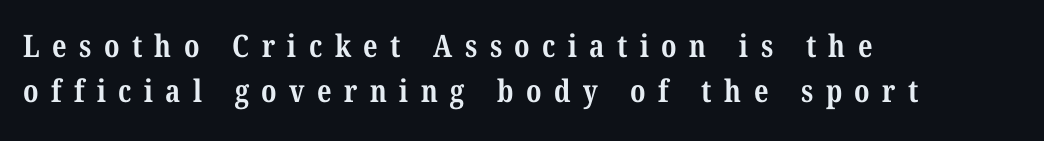
{"serif": "yes", "bold": "yes", "weight": "bold", "width": "condensed", "stroke_contrast": "medium", "x_height": "medium", "monospaced": "no", "underline": "no", "align": "left", "line_spacing": "normal", "line_spacing_ratio": 1.44, "letter_spacing": "wide", "letter_spacing_em": 0.4, "glyph_px": 31}
